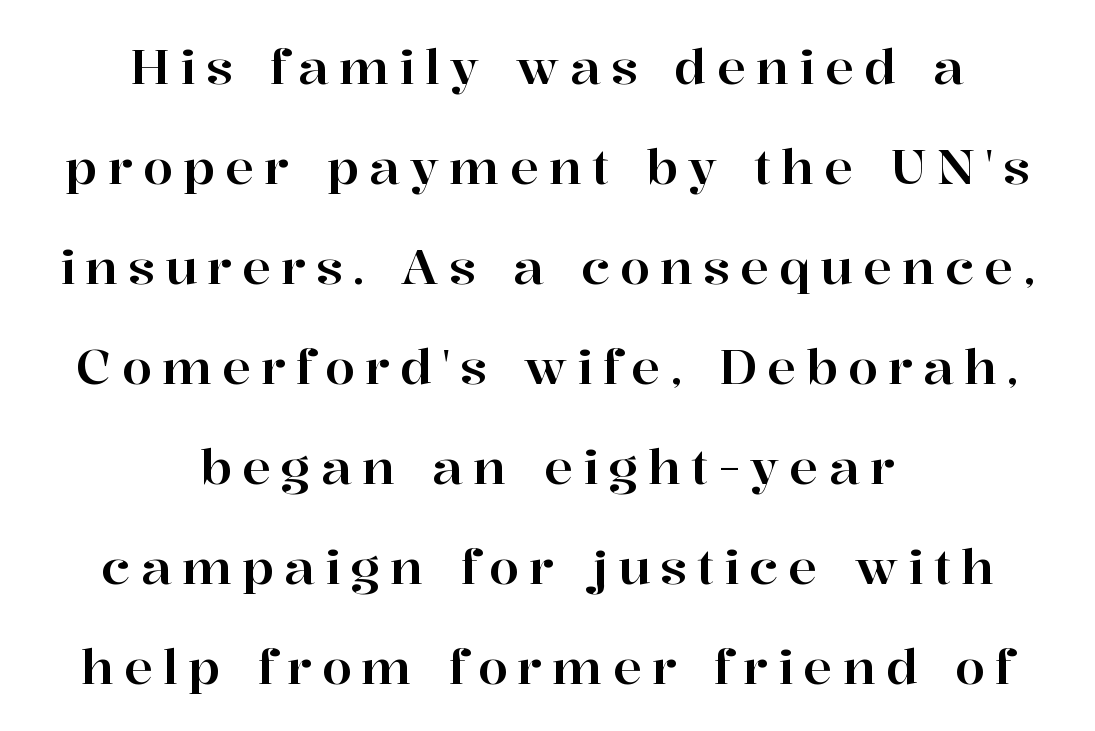
{"serif": "yes", "italic": "no", "width": "normal", "stroke_contrast": "high", "x_height": "medium", "monospaced": "no", "underline": "no", "align": "center", "line_spacing": "loose", "line_spacing_ratio": 2.04, "letter_spacing": "wide", "letter_spacing_em": 0.2, "glyph_px": 49}
